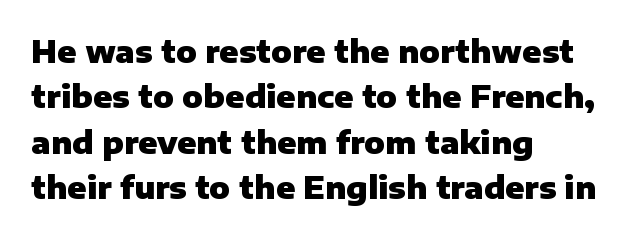
{"serif": "no", "italic": "no", "bold": "yes", "weight": "heavy", "width": "normal", "stroke_contrast": "low", "x_height": "medium", "monospaced": "no", "underline": "no", "align": "left", "line_spacing": "normal", "line_spacing_ratio": 1.46, "letter_spacing": "normal", "letter_spacing_em": 0.0, "glyph_px": 31}
